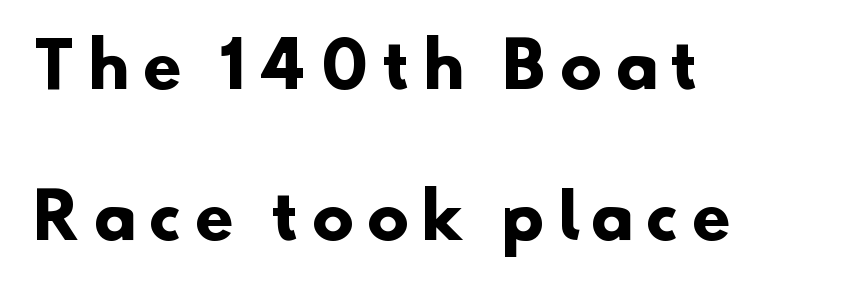
{"serif": "no", "bold": "yes", "weight": "heavy", "width": "normal", "stroke_contrast": "low", "x_height": "small", "monospaced": "no", "underline": "no", "align": "left", "line_spacing": "loose", "line_spacing_ratio": 2.44, "letter_spacing": "wide", "letter_spacing_em": 0.24, "glyph_px": 62}
